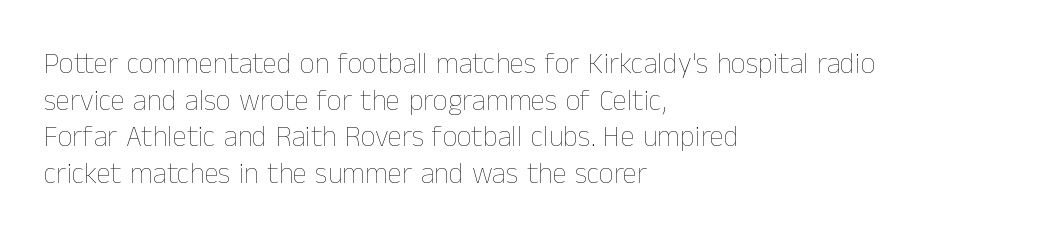
{"italic": "no", "bold": "no", "weight": "thin", "width": "normal", "stroke_contrast": "low", "x_height": "medium", "monospaced": "no", "underline": "no", "align": "left", "line_spacing": "normal", "line_spacing_ratio": 1.26, "letter_spacing": "normal", "letter_spacing_em": 0.0, "glyph_px": 29}
